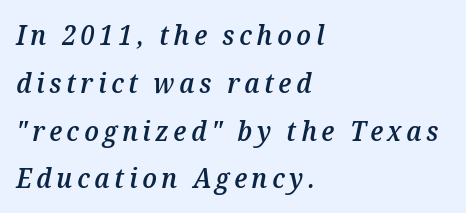
Looking at the ascenders, they clearly lean. Underline: absent. The rendering anchors every line to the left-hand side. The characters look somewhat weighty, a semibold short of true bold.
